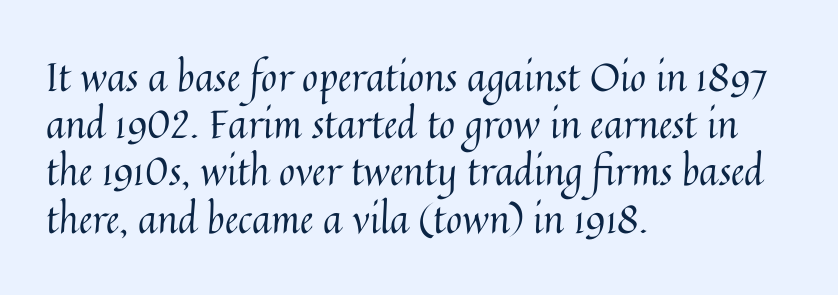
Q: Is the text bold? A: No.
Q: Is the text italic (slanted)? A: Yes.
Q: Is the text underlined? A: No.
Q: How is the paragraph aligned? A: Left-aligned.
Q: Is the spacing between letters normal or unusually wide? A: Normal.
Q: Width (condensed, normal, or wide)? A: Normal.
Q: Stroke contrast? A: Medium.
Q: x-height? A: Medium.
Q: Monospaced? A: No.
